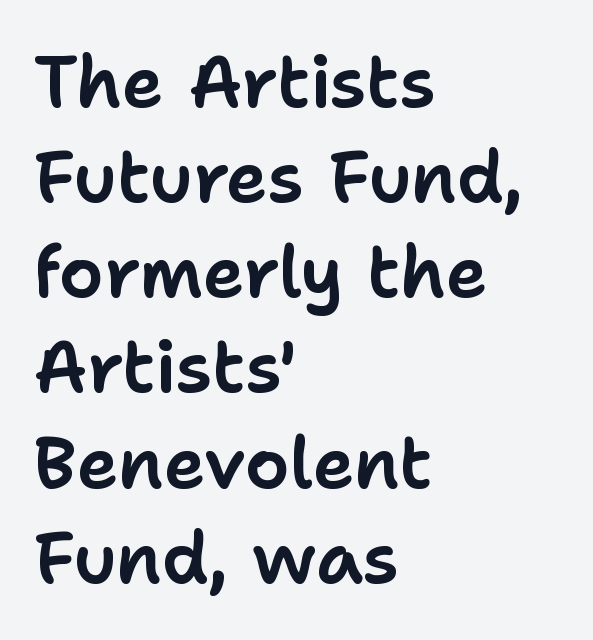
The type is set solid horizontally, with unmodified tracking. Honestly, there is no underline to notice here at all. Summary of vertical rhythm: regular, with standard interline spacing. Think of a printed novel: that variable character pitch is what you see here.
